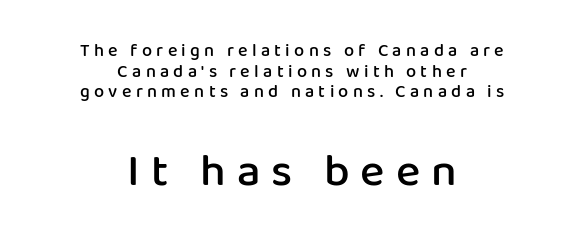
The image shows 46 px semibold sans-serif type, upright; set centered, tight line spacing (1.15x), unusually wide letter spacing (+0.24 em), not underlined; the second (bottom) block is 2.56x larger; low stroke contrast and a medium x-height.
